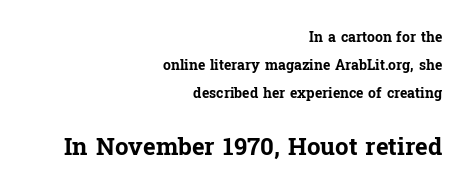
Q: Is the text bold? A: Yes.
Q: Is the text italic (slanted)? A: No, it is upright.
Q: Is the text underlined? A: No.
Q: How is the paragraph aligned? A: Right-aligned.
Q: Is the spacing between letters normal or unusually wide? A: Normal.
Q: Is the spacing between lines tight, normal or loose? A: Loose.
Q: Which block of text is set in a larger size, the first (top) or the second (bottom)? A: The second (bottom) one.
